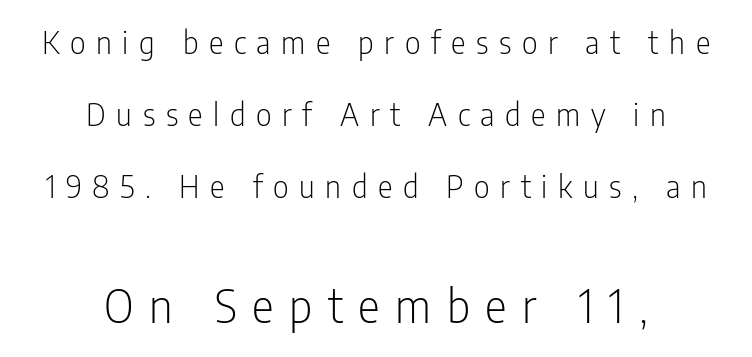
The image shows 46 px light, condensed sans-serif type, upright; set centered, loose line spacing (2.33x), unusually wide letter spacing (+0.34 em), not underlined; the second (bottom) block is 1.48x larger; low stroke contrast and a medium x-height.
